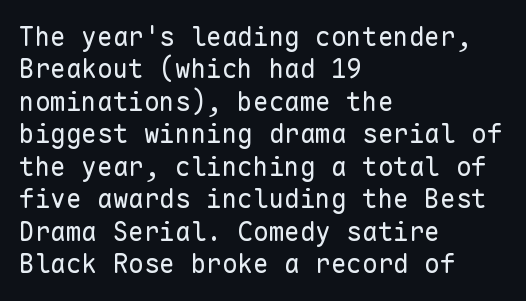
Line spacing here is normal. Nobody touched the tracking dial on this one. Quick note: underline off. Designer's note — italics off, roman on. The lines are quadded left.
